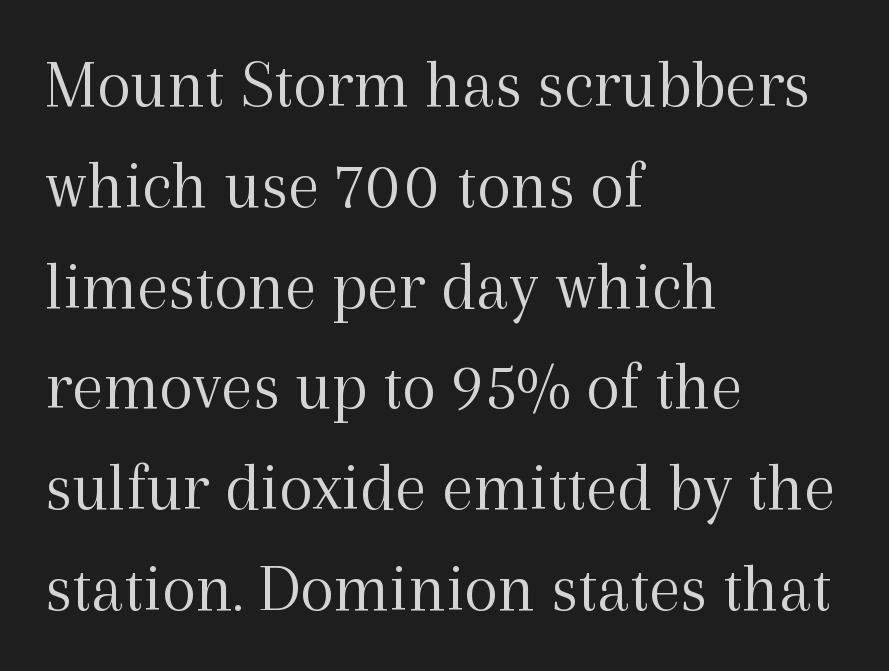
Does extra space separate the letters? No, they use regular spacing. The passage shown is not bold in any degree. Characters remain perfectly vertical along every line. Students, observe: this is what conventionally led text looks like.
